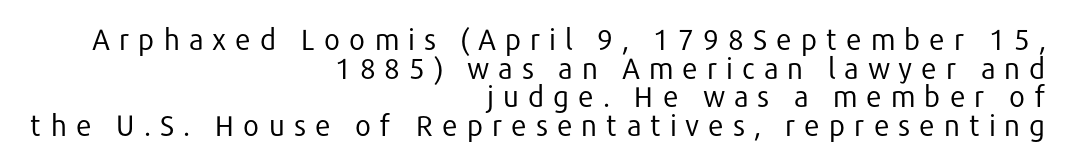
The image shows 29 px regular-weight sans-serif type, upright; set right-aligned, tight line spacing (0.99x), unusually wide letter spacing (+0.29 em), not underlined; low stroke contrast and a medium x-height.
